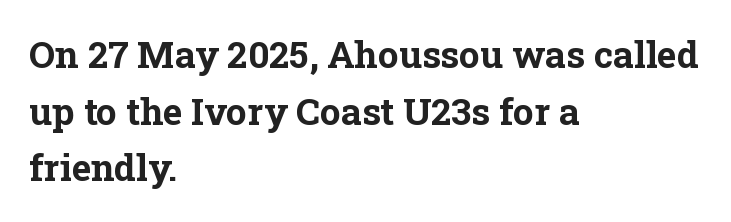
The image shows 37 px bold serif type, upright; set left-aligned, normal line spacing (1.53x), normal letter spacing, not underlined; low stroke contrast and a medium x-height.
